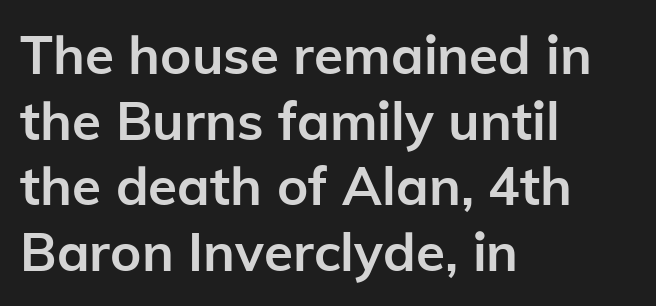
Look at the bottom of the vertical strokes: they stop flat, with no serifs. The rendering uses a bold face; every stroke is thick and dark. The passage is arranged the way most books set body copy — flush left. Descenders hang freely into open space.
